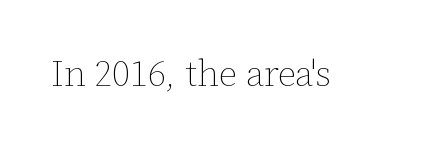
Quick note: underline off. This sample uses an upright cut, with every glyph sitting square on the baseline. Students, note that the glyphs here touch the page at normal intervals. The letters advance in unequal steps, a hallmark of proportional type. Stroke mass is kept to a normal reading level or below.
